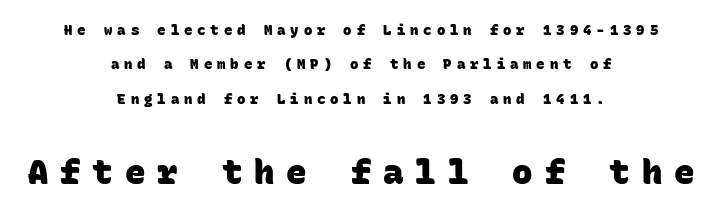
Typesetter's note: full bold, strokes at maximum text heaviness. Baseline-to-baseline distance is far greater than the letter height. The horizontal fit of the characters is loose and conspicuously gappy. To sum up the face: it is a sans, with no serifs. This layout puts the modest block above and the oversized block below. These lines are centered, leaving both edges ragged.
